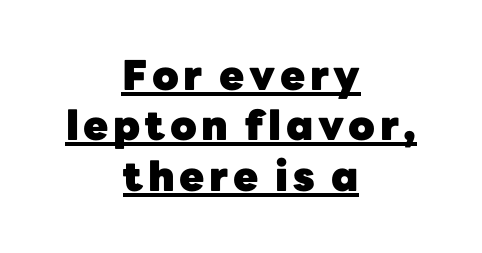
Both edges are ragged and mirror each other, which tells us the setting is centered. Grotesque or geometric, the face here clearly has no serifs. Typesetter's note: full bold, strokes at maximum text heaviness. Like a heading marked for emphasis, these lines bear an underscore.
